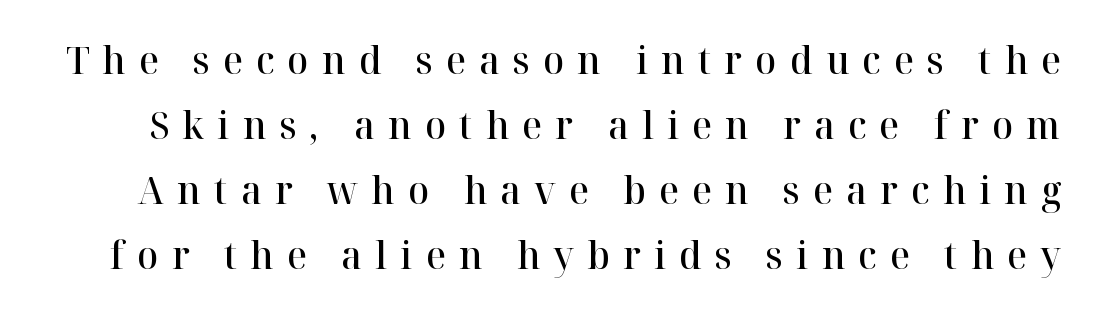
Unlike a clean sans, this face finishes its strokes with serifs. Only glyphs here, with clear space below each row. The rendering uses a semibold face; strokes are thickened but not to full bold. Every stem runs plumb, perpendicular to the baseline.
